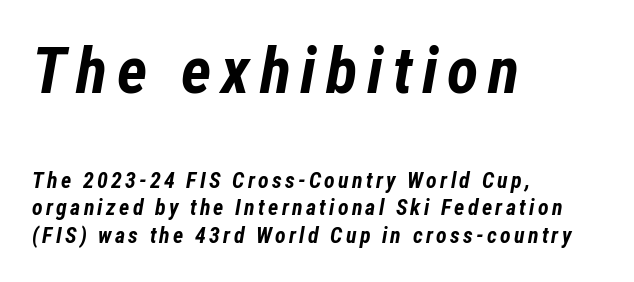
The image shows 65 px bold, condensed type, italic (leaning right); set left-aligned, normal line spacing (1.27x), not underlined; the first (top) block is 2.95x larger; low stroke contrast and a medium x-height.
